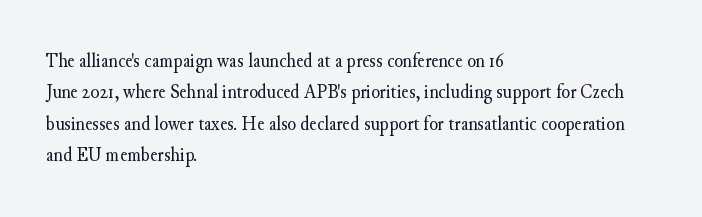
Q: Is the text bold? A: No.
Q: Is the text italic (slanted)? A: No, it is upright.
Q: Is the text underlined? A: No.
Q: How is the paragraph aligned? A: Left-aligned.
Q: Is the spacing between letters normal or unusually wide? A: Normal.
Q: Is the spacing between lines tight, normal or loose? A: Normal.
